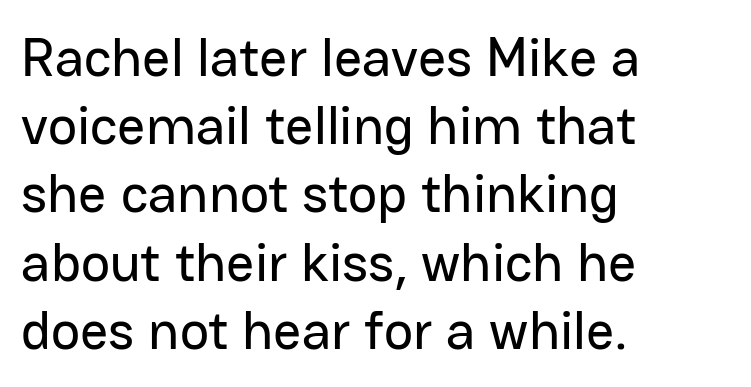
The type sits square on the baseline with zero lean. A typesetter would label this face a sans. Descenders hang freely into open space. Nothing unusual about the tracking: characters are spaced as the font intends.
